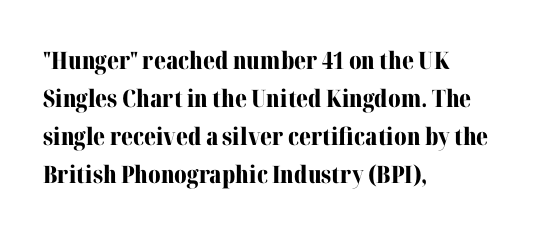
The image shows 24 px bold type, upright; set left-aligned, normal line spacing (1.58x), normal letter spacing, not underlined.
